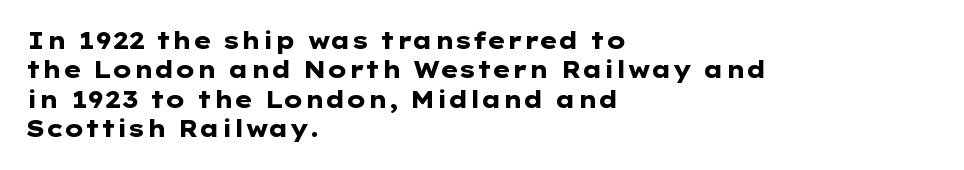
In terms of posture, this sample is upright. Whoever set this chose a conventional vertical rhythm. The space directly below the letters is spotless. A typesetter would call this zero additional tracking.
